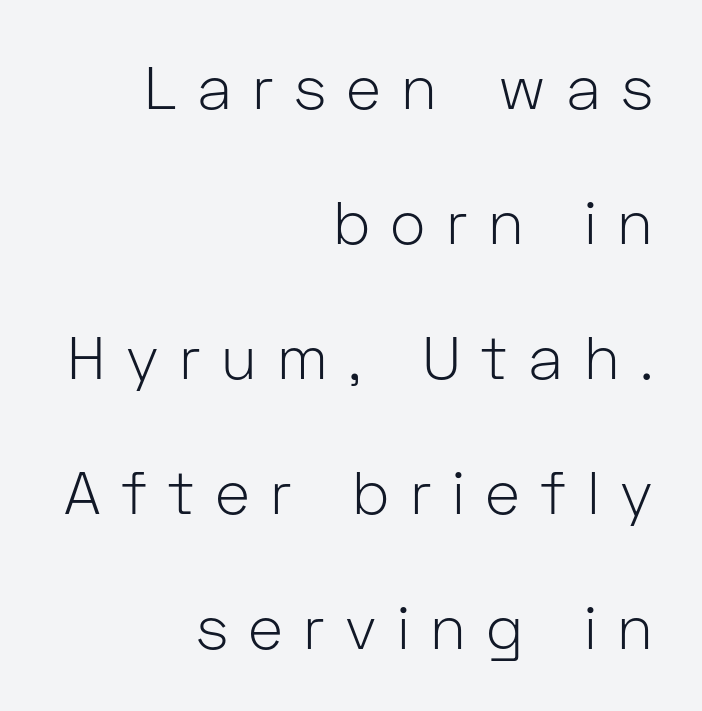
Q: Is the text bold? A: No.
Q: Is the text italic (slanted)? A: No, it is upright.
Q: Is the typeface a serif or a sans-serif typeface? A: Sans-serif.
Q: Is the text underlined? A: No.
Q: How is the paragraph aligned? A: Right-aligned.
Q: Is the spacing between letters normal or unusually wide? A: Unusually wide.
Q: Is the spacing between lines tight, normal or loose? A: Loose.
Q: Width (condensed, normal, or wide)? A: Normal.
Q: Stroke contrast? A: Low.
Q: x-height? A: Medium.
Q: Monospaced? A: No.
